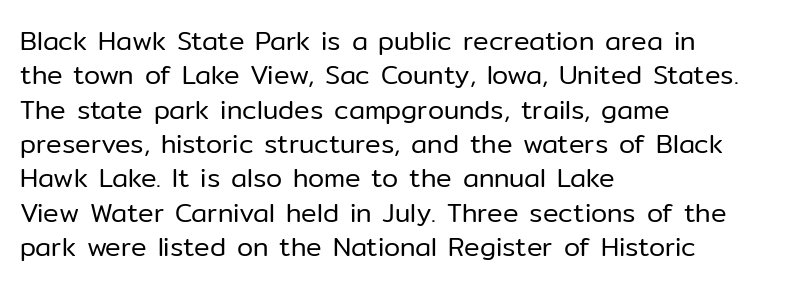
Leftover space on each line is placed entirely after the last word. Notice how the stems are strictly vertical — no italics here. The rendering uses a moderate line-height, typical for paragraphs. Underlining? Definitely not there. A light-to-regular cut is what we see here.
